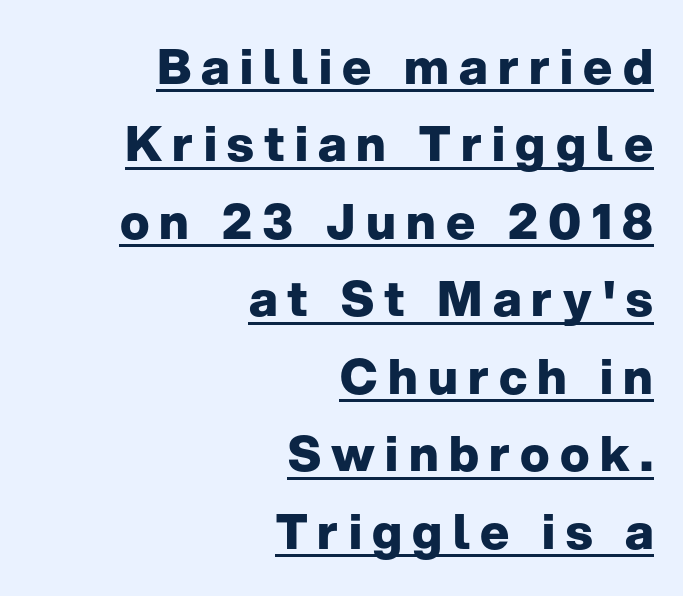
{"serif": "no", "italic": "no", "bold": "yes", "weight": "heavy", "width": "normal", "stroke_contrast": "low", "x_height": "medium", "monospaced": "no", "underline": "yes", "align": "right", "line_spacing": "normal", "line_spacing_ratio": 1.58, "letter_spacing": "wide", "letter_spacing_em": 0.21, "glyph_px": 49}
